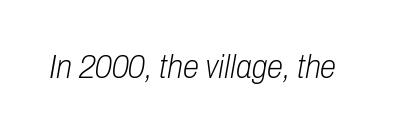
Characters follow at the spacing the type designer built in. Caption: face not bold, strokes unweighted. If you drew a line through each stem, it would be angled. This sample has the flowing, uneven cadence of proportional lettering. Words float on clear page, feet unadorned.
